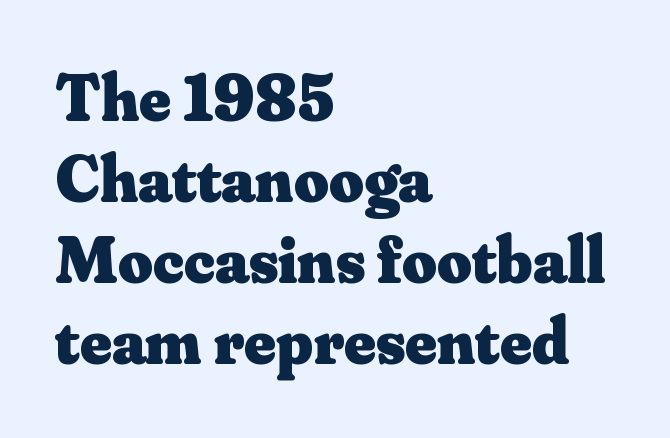
The image shows 67 px heavy serif type, upright; set left-aligned, line spacing 1.21x, normal letter spacing, not underlined; medium stroke contrast and a small x-height.
